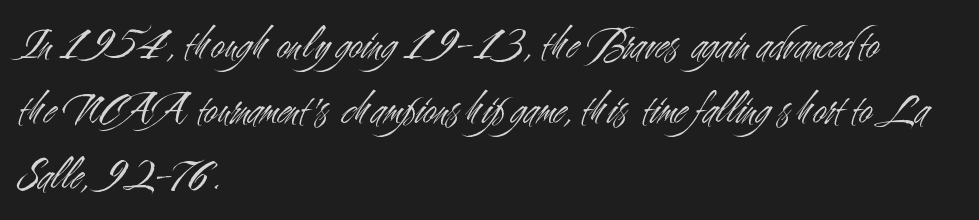
{"serif": "no", "bold": "no", "weight": "light", "width": "condensed", "stroke_contrast": "medium", "x_height": "small", "monospaced": "no", "underline": "no", "align": "left", "line_spacing": "normal", "line_spacing_ratio": 1.42, "letter_spacing": "normal", "letter_spacing_em": 0.0, "glyph_px": 46}
